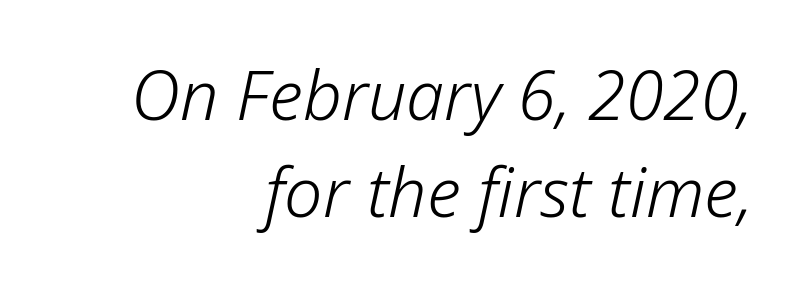
The image shows 68 px light type, italic (leaning right); set right-aligned, normal line spacing (1.43x), normal letter spacing, not underlined; low stroke contrast and a medium x-height.
